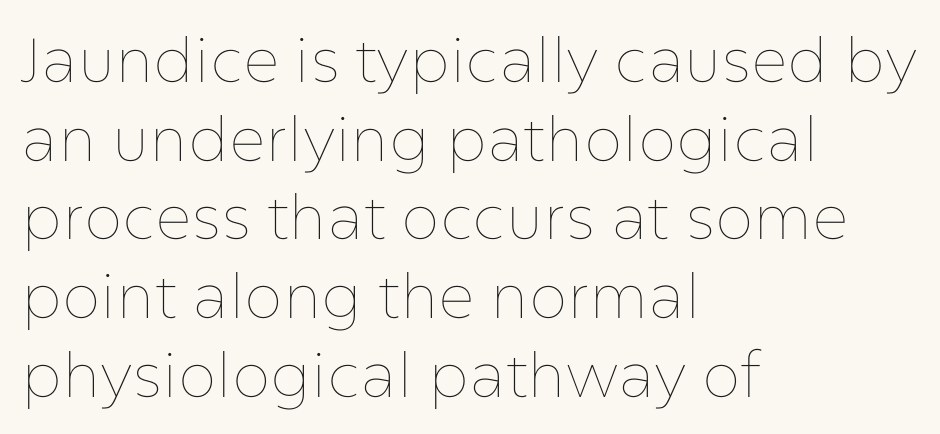
The image shows 62 px thin type, upright; set left-aligned, normal line spacing (1.27x), normal letter spacing, not underlined; low stroke contrast and a medium x-height.
